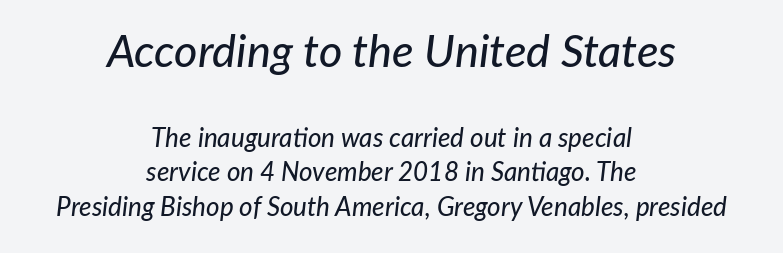
Regarding leading, the lines here are spaced in the standard way. The face used here is proportionally spaced, like ordinary book or web type. Beneath every word, the page is bare. These two chunks differ in scale, with the top chunk taking the larger measure. Inter-character spacing is left at the font's built-in metrics.
